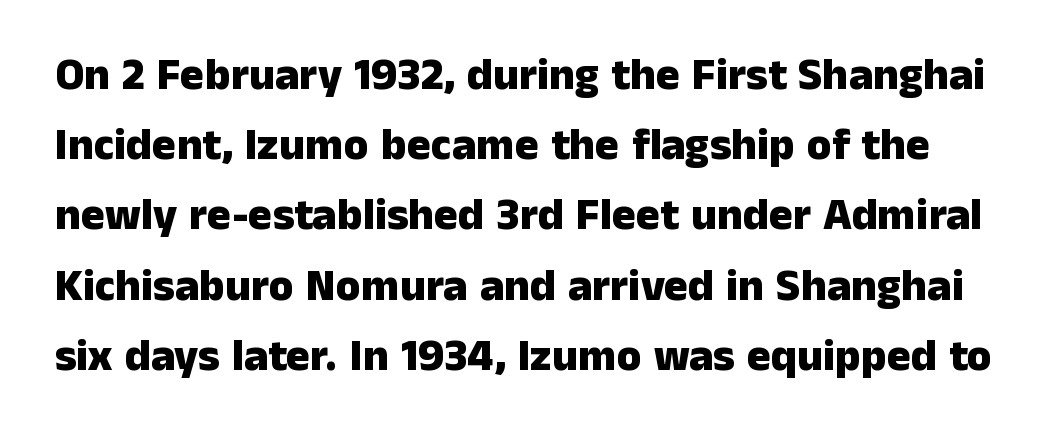
{"serif": "no", "italic": "no", "bold": "yes", "weight": "heavy", "width": "normal", "stroke_contrast": "low", "x_height": "medium", "monospaced": "no", "underline": "no", "line_spacing": "normal", "line_spacing_ratio": 1.56, "letter_spacing": "normal", "letter_spacing_em": 0.0, "glyph_px": 45}
